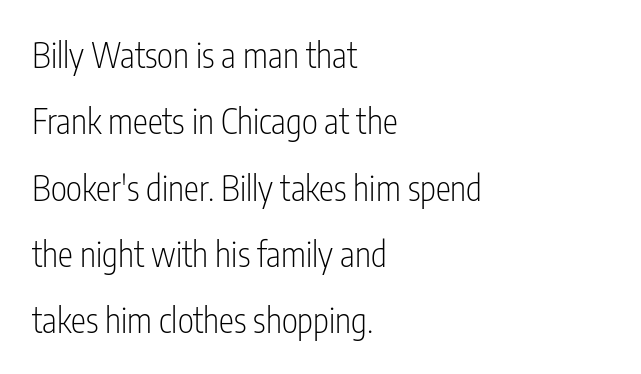
These lines are rendered in a variable-pitch font. Observe the ordinary spacing: letters are neighbours, not strangers. The space between consecutive lines is lavish. Heaviness? Minimal to ordinary, like unemphasized prose. Horizontal alignment here is leftward, the default for most running prose.
